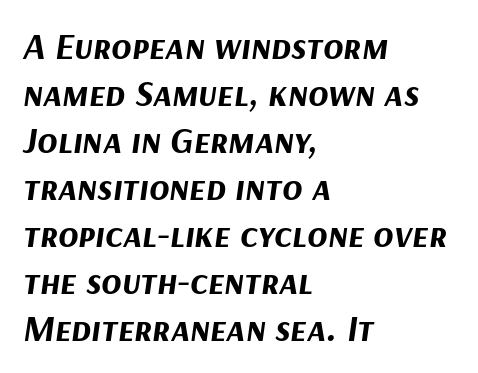
Proportional: the letters do not fall into vertical columns. Weight: bold. Characters follow at the spacing the type designer built in. The zone under the glyphs is completely vacant. The ragged edge is on the right, which tells us the setting is flush left.
